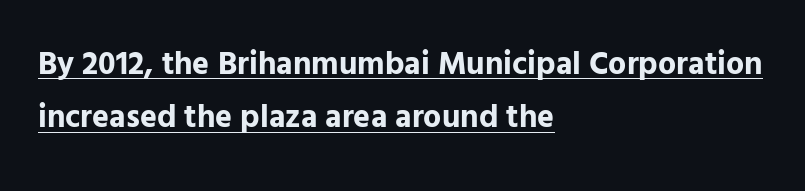
The image shows 32 px bold sans-serif type, upright; set left-aligned, normal line spacing (1.67x), normal letter spacing, underlined; low stroke contrast and a medium x-height.
